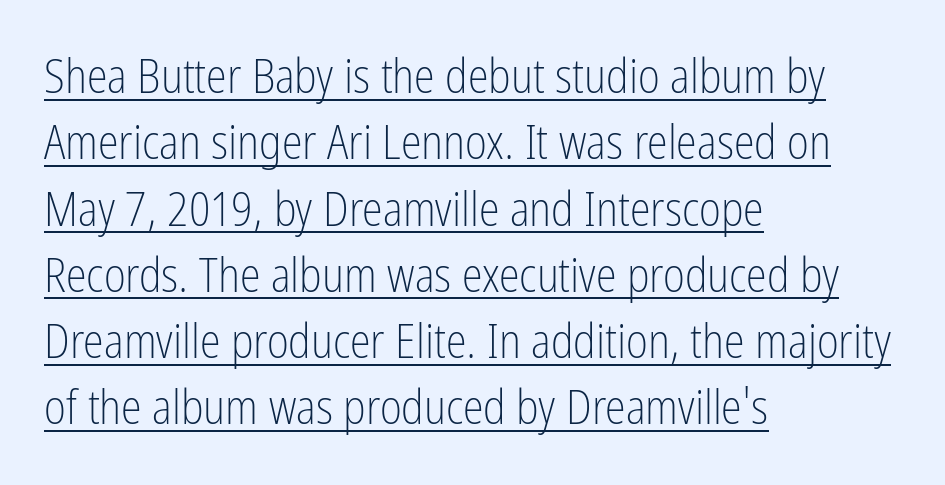
{"serif": "no", "italic": "no", "bold": "no", "weight": "light", "width": "condensed", "stroke_contrast": "low", "x_height": "medium", "monospaced": "no", "underline": "yes", "align": "left", "line_spacing": "normal", "line_spacing_ratio": 1.41, "letter_spacing": "normal", "letter_spacing_em": 0.0, "glyph_px": 47}
